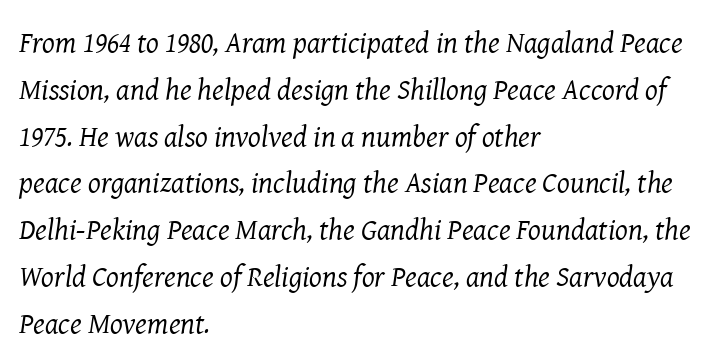
{"serif": "yes", "italic": "yes", "lean": "right", "slant_degrees": 8, "bold": "no", "weight": "regular", "width": "normal", "stroke_contrast": "medium", "x_height": "medium", "monospaced": "no", "underline": "no", "align": "left", "line_spacing": "normal", "line_spacing_ratio": 1.56, "letter_spacing": "normal", "letter_spacing_em": 0.0, "glyph_px": 30}
